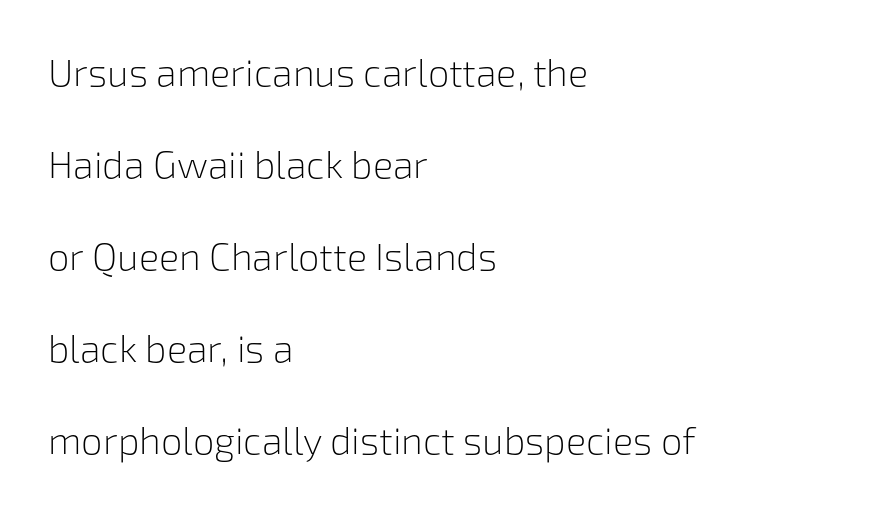
A roman cut, with each character standing at attention. Each letter keeps its own natural width here, so spacing adapts to shape. One-word summary of the alignment: left. Are there feet on the stems? There aren't — it's a sans. Does the leading feel generous? Absolutely, it's lavish. Compared with a typical body face, this is equally light or lighter still.
